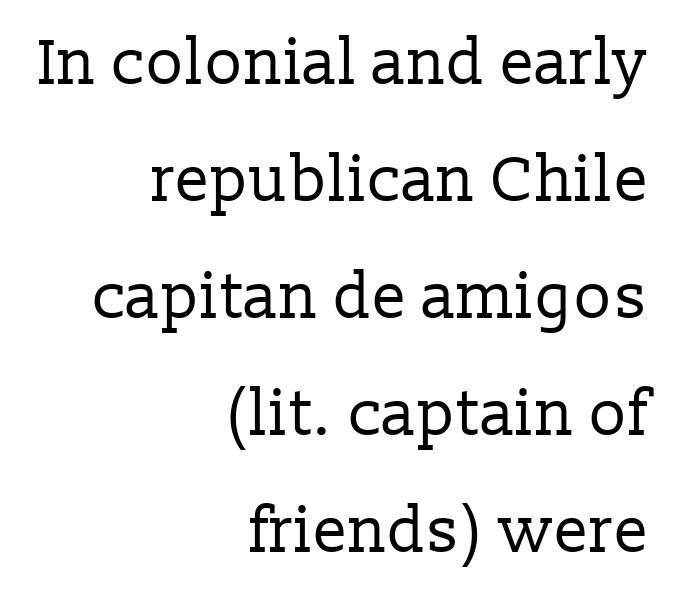
{"serif": "yes", "italic": "no", "bold": "no", "weight": "regular", "width": "normal", "stroke_contrast": "low", "x_height": "medium", "monospaced": "no", "underline": "no", "align": "right", "line_spacing_ratio": 1.83, "letter_spacing": "normal", "letter_spacing_em": 0.0, "glyph_px": 64}
